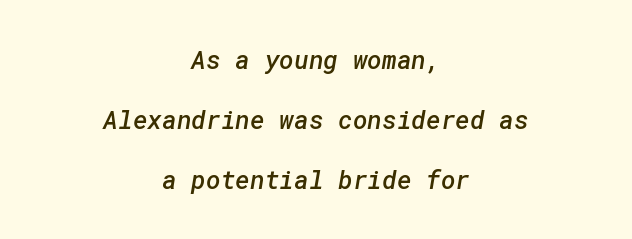
{"bold": "semi", "underline": "no", "align": "center", "line_spacing": "loose", "line_spacing_ratio": 2.41, "letter_spacing": "normal", "letter_spacing_em": 0.0, "glyph_px": 25}
